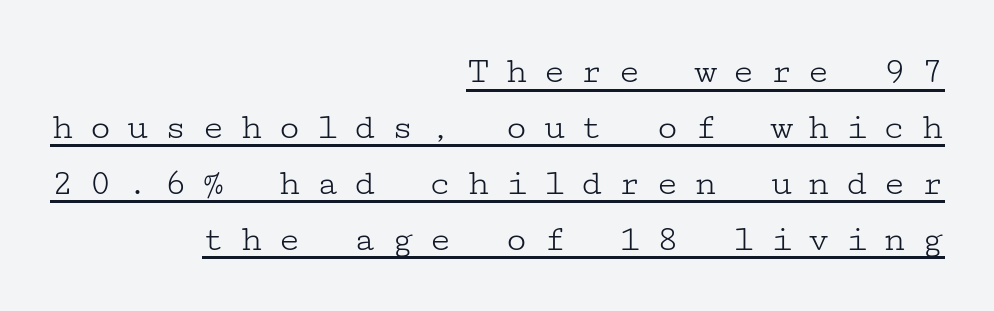
Q: Is the text bold? A: No.
Q: Is the text italic (slanted)? A: No, it is upright.
Q: Is the typeface a serif or a sans-serif typeface? A: Serif.
Q: Is the text underlined? A: Yes.
Q: How is the paragraph aligned? A: Right-aligned.
Q: Is the spacing between letters normal or unusually wide? A: Unusually wide.
Q: Is the spacing between lines tight, normal or loose? A: Normal.
Q: Width (condensed, normal, or wide)? A: Wide.
Q: Stroke contrast? A: Low.
Q: x-height? A: Medium.
